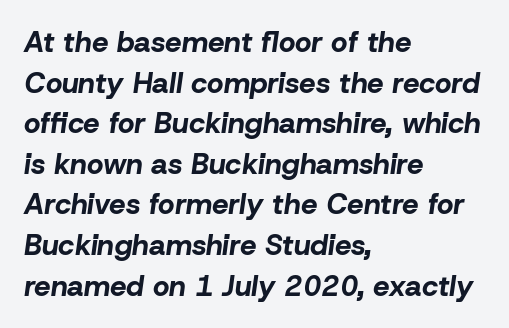
Q: Is the text bold? A: Yes.
Q: Is the text italic (slanted)? A: Yes, it leans right by about 8 degrees.
Q: Is the text underlined? A: No.
Q: How is the paragraph aligned? A: Left-aligned.
Q: Is the spacing between letters normal or unusually wide? A: Normal.
Q: Is the spacing between lines tight, normal or loose? A: Normal.
Q: Width (condensed, normal, or wide)? A: Normal.
Q: Stroke contrast? A: Low.
Q: x-height? A: Medium.
Q: Monospaced? A: No.
